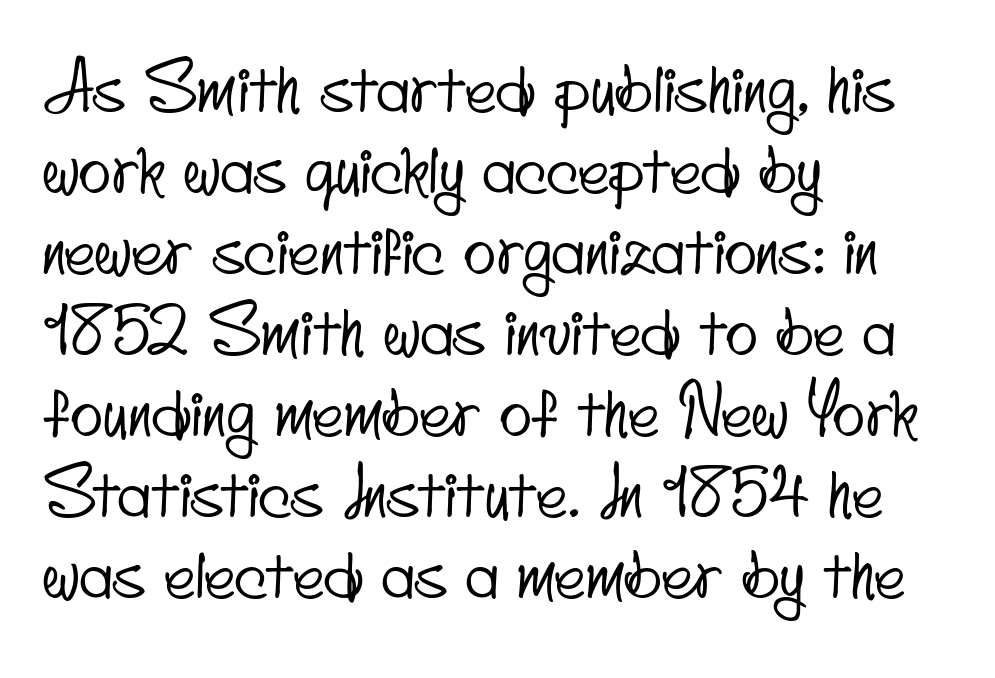
Q: Is the typeface a serif or a sans-serif typeface? A: Sans-serif.
Q: Is the text underlined? A: No.
Q: How is the paragraph aligned? A: Left-aligned.
Q: Is the spacing between letters normal or unusually wide? A: Normal.
Q: Width (condensed, normal, or wide)? A: Condensed.
Q: Stroke contrast? A: Low.
Q: x-height? A: Small.
Q: Monospaced? A: No.
